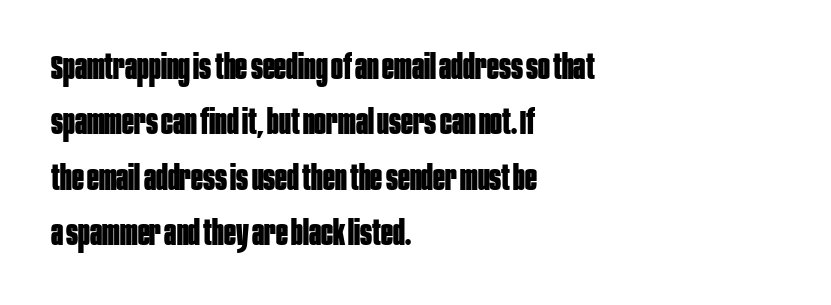
{"serif": "no", "italic": "no", "bold": "yes", "weight": "bold", "width": "condensed", "stroke_contrast": "low", "x_height": "large", "monospaced": "no", "underline": "no", "align": "left", "line_spacing": "normal", "line_spacing_ratio": 1.58, "letter_spacing": "normal", "letter_spacing_em": 0.0, "glyph_px": 35}
